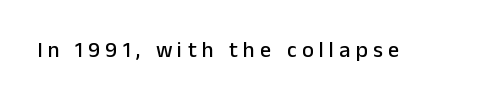
{"italic": "no", "underline": "no", "letter_spacing": "wide", "letter_spacing_em": 0.24, "glyph_px": 22}
